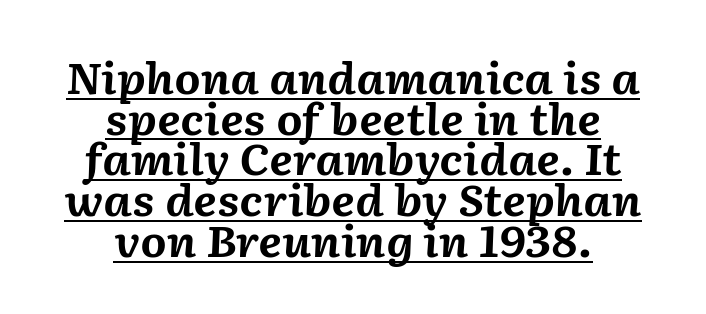
A typesetter would mark this as italic. Looks like regular typesetting: each glyph gets only the width it needs. A typesetter would call this zero additional tracking. The passage shown stacks its lines with hardly any gap. Descenders here cross a horizontal rule under the line.
